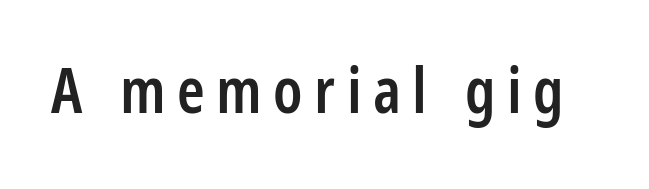
A clean baseline with only descenders dipping below it. The font is running at a semibold setting, under full bold. The specimen reads as upright at a glance. Note the varied advance widths — an 'i' is clearly narrower than an 'm'. Letterform terminals end flat and unadorned throughout the passage.
